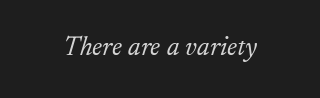
{"italic": "yes", "lean": "right", "slant_degrees": 17, "bold": "no", "underline": "no", "letter_spacing": "normal", "letter_spacing_em": 0.0, "glyph_px": 27}
